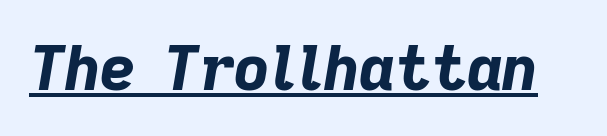
Q: Is the text bold? A: Yes.
Q: Is the text italic (slanted)? A: Yes, it leans right by about 9 degrees.
Q: Is the text underlined? A: Yes.
Q: Is the spacing between letters normal or unusually wide? A: Normal.
Q: Width (condensed, normal, or wide)? A: Normal.
Q: Stroke contrast? A: Low.
Q: x-height? A: Medium.
Q: Monospaced? A: No.
